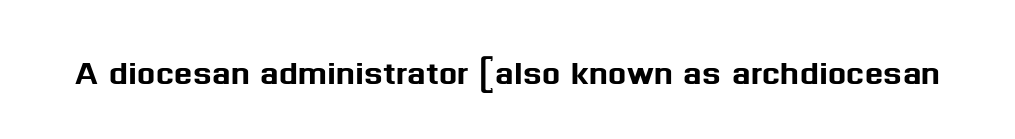
The image shows 43 px sans-serif type, upright; set normal letter spacing, not underlined; medium stroke contrast and a medium x-height.
